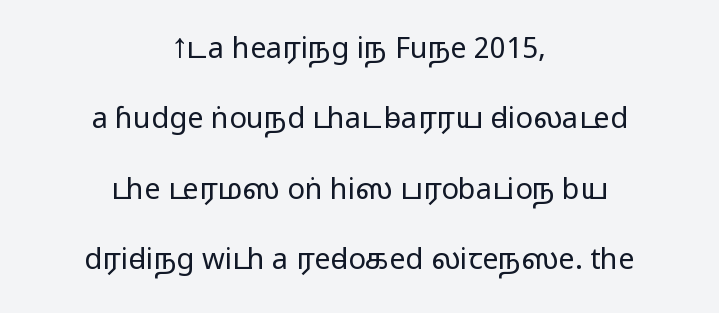
{"serif": "no", "italic": "no", "bold": "no", "weight": "regular", "width": "wide", "stroke_contrast": "low", "x_height": "medium", "monospaced": "no", "underline": "no", "align": "center", "line_spacing": "loose", "line_spacing_ratio": 2.43, "letter_spacing": "normal", "letter_spacing_em": 0.0, "glyph_px": 29}
